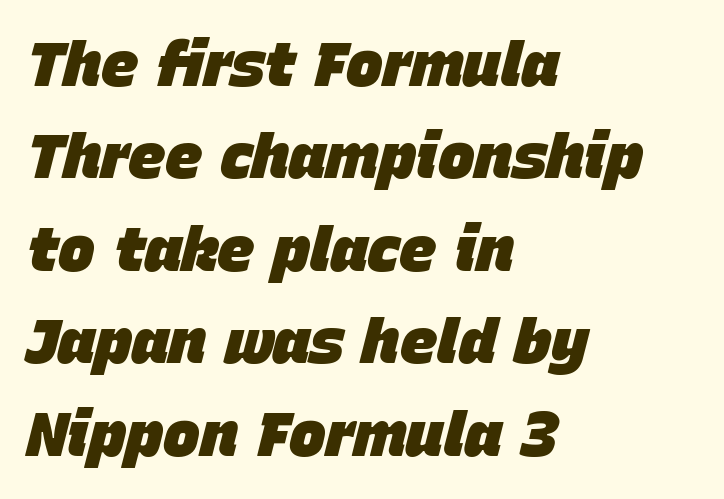
Q: Is the text bold? A: Yes.
Q: Is the text italic (slanted)? A: Yes, it leans right by about 15 degrees.
Q: Is the text underlined? A: No.
Q: How is the paragraph aligned? A: Left-aligned.
Q: Is the spacing between letters normal or unusually wide? A: Normal.
Q: Is the spacing between lines tight, normal or loose? A: Normal.
Q: Width (condensed, normal, or wide)? A: Normal.
Q: Stroke contrast? A: Low.
Q: x-height? A: Large.
Q: Monospaced? A: No.
